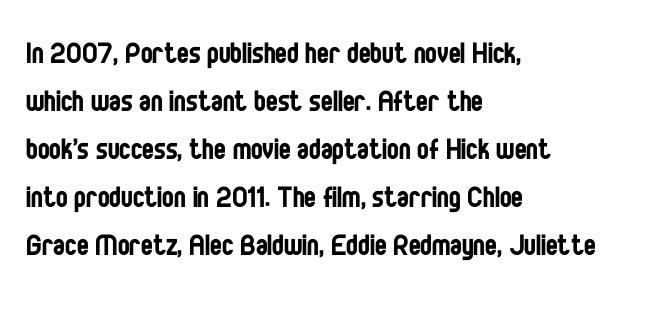
The image shows 35 px regular-weight, condensed sans-serif type, upright; set left-aligned, normal line spacing (1.37x), normal letter spacing, not underlined; low stroke contrast and a large x-height.
